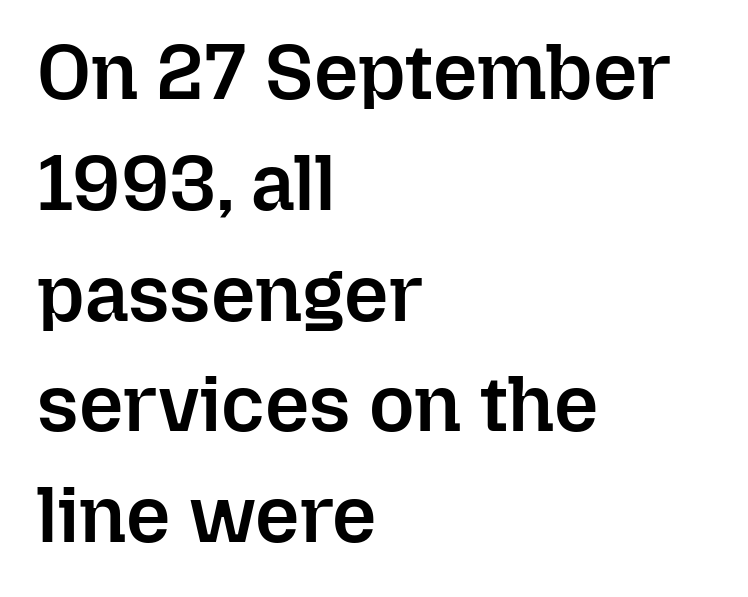
Do the letters lean? They stand straight. The line texture is even and compact thanks to regular tracking. Quick note: interline space is typical. The compositor pushed each line to the left boundary.
